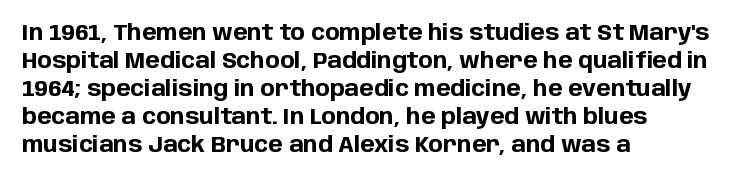
Q: Is the text bold? A: Yes.
Q: Is the text italic (slanted)? A: No, it is upright.
Q: Is the text underlined? A: No.
Q: How is the paragraph aligned? A: Left-aligned.
Q: Is the spacing between letters normal or unusually wide? A: Normal.
Q: Is the spacing between lines tight, normal or loose? A: Normal.
